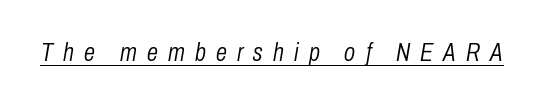
The axis of the letterforms is tilted away from vertical. Observe the wide spacing: letters keep a clear distance from each other. The passage shown is not bold in any degree. The lettering is marked with a stroke running underneath it.
